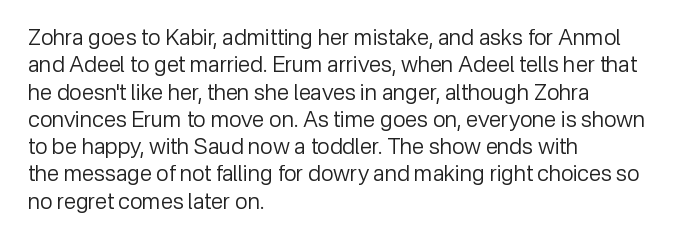
Q: Is the text bold? A: No.
Q: Is the text italic (slanted)? A: No, it is upright.
Q: Is the text underlined? A: No.
Q: How is the paragraph aligned? A: Left-aligned.
Q: Is the spacing between letters normal or unusually wide? A: Normal.
